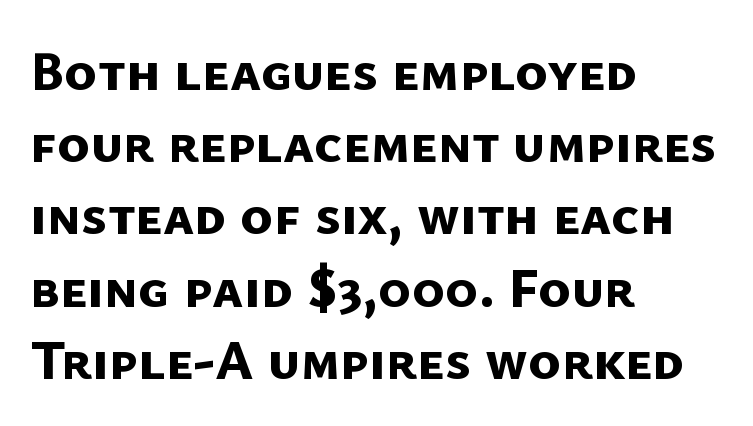
Compared with typical body copy, the letter spacing here is the same. Spacing verdict: proportional, widths tailored to each character. Short and long lines alike share a common starting point at left. If you measured baseline to baseline, you'd find a middling distance. The string is rendered with underlining switched off. Students, this is bold: see how much ink each stroke carries.
